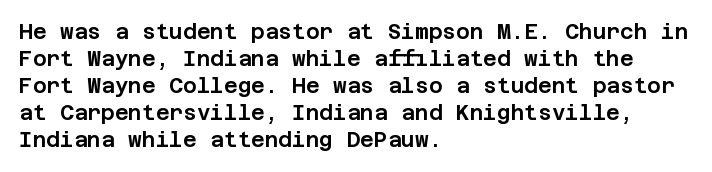
The image shows 21 px text type, upright; set left-aligned, normal line spacing (1.29x), normal letter spacing, not underlined.
